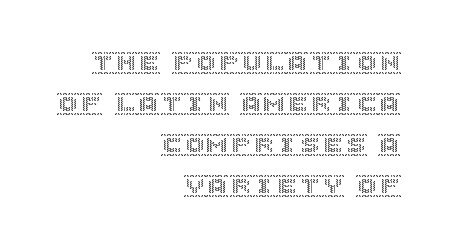
The image shows 23 px text type, upright; set right-aligned, line spacing 1.78x, normal letter spacing, not underlined.
